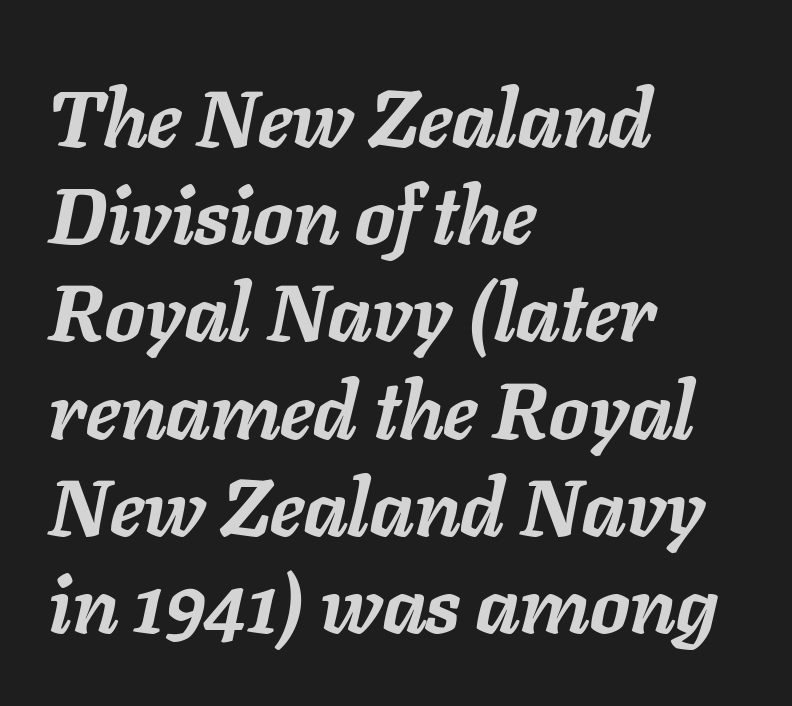
The image shows 79 px semibold type, italic (leaning right); set left-aligned, line spacing 1.23x, normal letter spacing, not underlined; low stroke contrast and a medium x-height.
